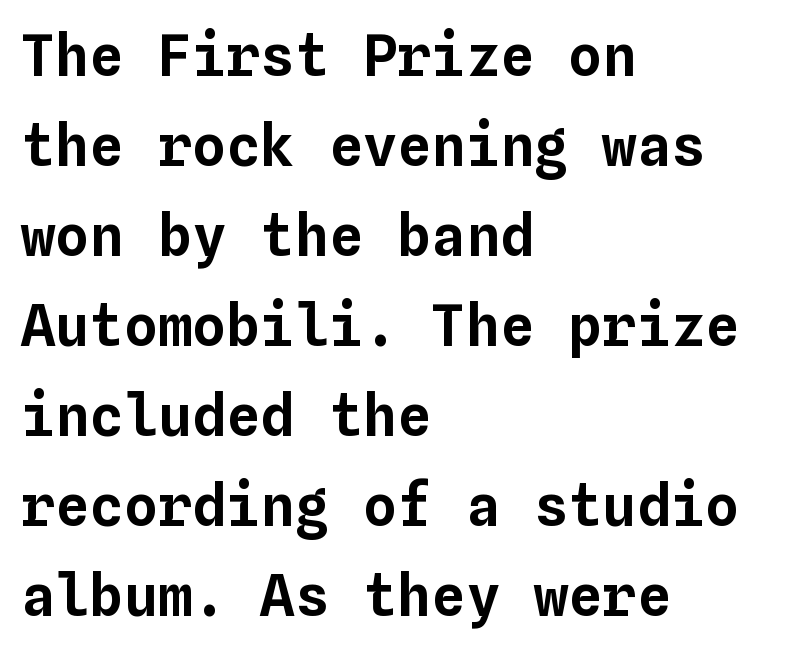
Q: Is the text italic (slanted)? A: No, it is upright.
Q: Is the text underlined? A: No.
Q: How is the paragraph aligned? A: Left-aligned.
Q: Is the spacing between letters normal or unusually wide? A: Normal.
Q: Is the spacing between lines tight, normal or loose? A: Normal.
Q: Width (condensed, normal, or wide)? A: Normal.
Q: Stroke contrast? A: Low.
Q: x-height? A: Medium.
Q: Monospaced? A: Yes.
